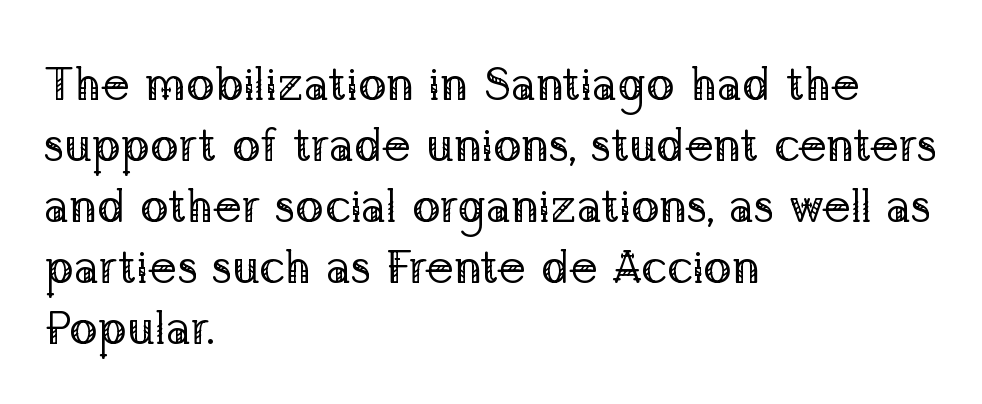
Regarding serifs, this sample has them. Does extra space separate the letters? No, they use regular spacing. Here the designer chose a conventional face with non-uniform glyph widths. Heft: none added — not bold. The strip under each line holds only bare page.
